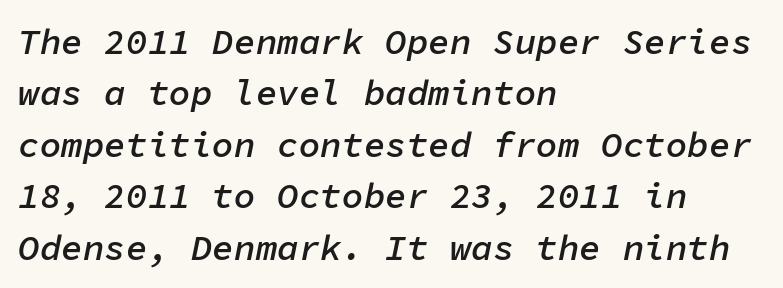
{"italic": "yes", "lean": "right", "slant_degrees": 11, "bold": "semi", "weight": "semibold", "width": "normal", "stroke_contrast": "low", "x_height": "medium", "monospaced": "yes", "underline": "no", "align": "left", "line_spacing": "normal", "line_spacing_ratio": 1.43, "letter_spacing": "normal", "letter_spacing_em": 0.0, "glyph_px": 36}
